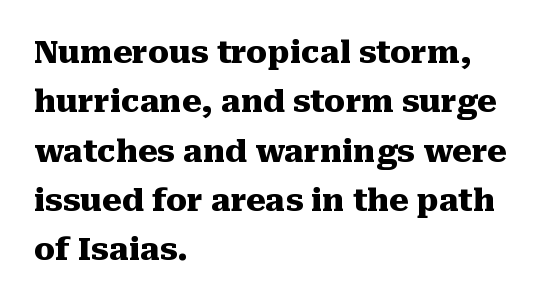
Q: Is the text bold? A: Yes.
Q: Is the text italic (slanted)? A: No, it is upright.
Q: Is the typeface a serif or a sans-serif typeface? A: Serif.
Q: Is the text underlined? A: No.
Q: How is the paragraph aligned? A: Left-aligned.
Q: Is the spacing between letters normal or unusually wide? A: Normal.
Q: Is the spacing between lines tight, normal or loose? A: Normal.
Q: Width (condensed, normal, or wide)? A: Normal.
Q: Stroke contrast? A: Medium.
Q: x-height? A: Medium.
Q: Monospaced? A: No.
